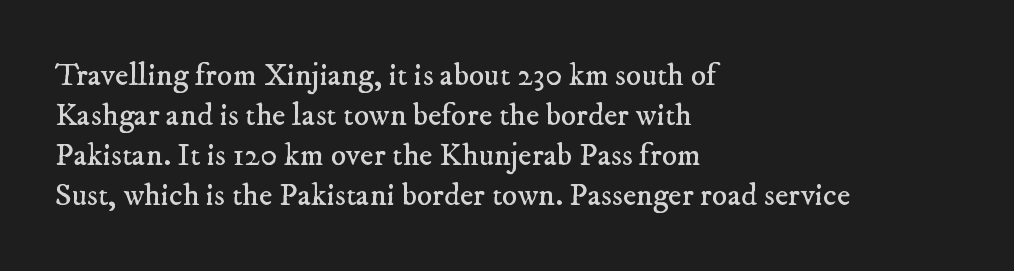
Old-style or modern, the face here clearly has serifs. Words float on clear page, feet unadorned. Compared with a centered layout, this one pins lines to the left instead. What stands out about the letter spacing? Nothing — it is the standard amount.
